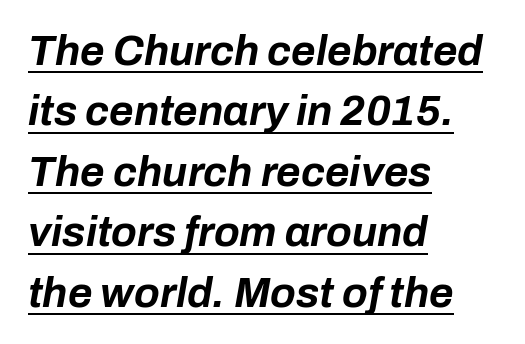
{"italic": "yes", "lean": "right", "slant_degrees": 10, "bold": "yes", "weight": "bold", "width": "normal", "stroke_contrast": "low", "x_height": "medium", "monospaced": "no", "underline": "yes", "align": "left", "line_spacing": "normal", "line_spacing_ratio": 1.44, "letter_spacing": "normal", "letter_spacing_em": 0.0, "glyph_px": 42}
